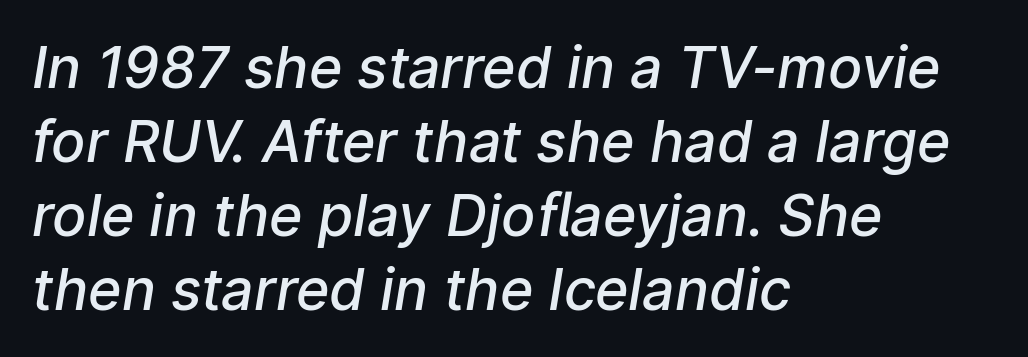
Q: Is the text bold? A: Semi-bold.
Q: Is the typeface a serif or a sans-serif typeface? A: Sans-serif.
Q: Is the text underlined? A: No.
Q: How is the paragraph aligned? A: Left-aligned.
Q: Is the spacing between letters normal or unusually wide? A: Normal.
Q: Is the spacing between lines tight, normal or loose? A: Normal.
Q: Width (condensed, normal, or wide)? A: Normal.
Q: Stroke contrast? A: Low.
Q: x-height? A: Medium.
Q: Monospaced? A: No.
